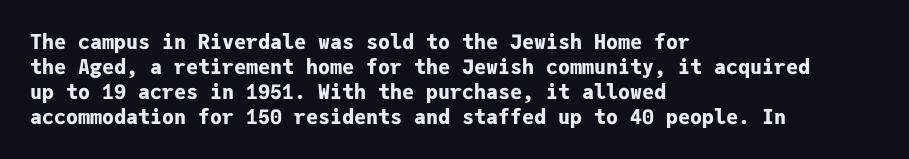
{"italic": "no", "bold": "yes", "underline": "no", "align": "left", "line_spacing": "normal", "line_spacing_ratio": 1.25, "letter_spacing": "normal", "letter_spacing_em": 0.0, "glyph_px": 20}
